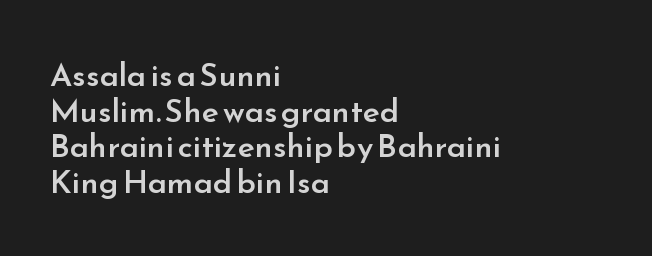
Q: Is the text bold? A: Semi-bold.
Q: Is the text italic (slanted)? A: No, it is upright.
Q: Is the typeface a serif or a sans-serif typeface? A: Sans-serif.
Q: Is the text underlined? A: No.
Q: How is the paragraph aligned? A: Left-aligned.
Q: Is the spacing between letters normal or unusually wide? A: Normal.
Q: Is the spacing between lines tight, normal or loose? A: Tight.
Q: Width (condensed, normal, or wide)? A: Normal.
Q: Stroke contrast? A: Low.
Q: x-height? A: Small.
Q: Monospaced? A: No.
